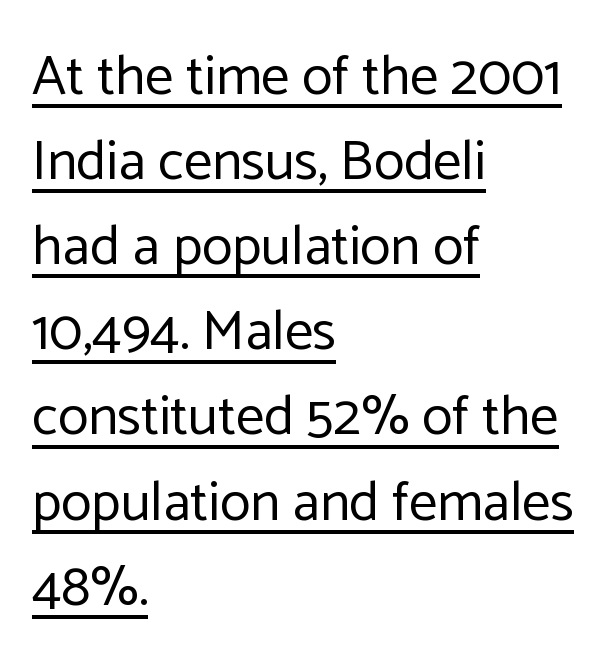
{"serif": "no", "italic": "no", "bold": "no", "weight": "regular", "width": "normal", "stroke_contrast": "low", "x_height": "medium", "monospaced": "no", "underline": "yes", "align": "left", "line_spacing": "normal", "line_spacing_ratio": 1.52, "letter_spacing": "normal", "letter_spacing_em": 0.0, "glyph_px": 56}
